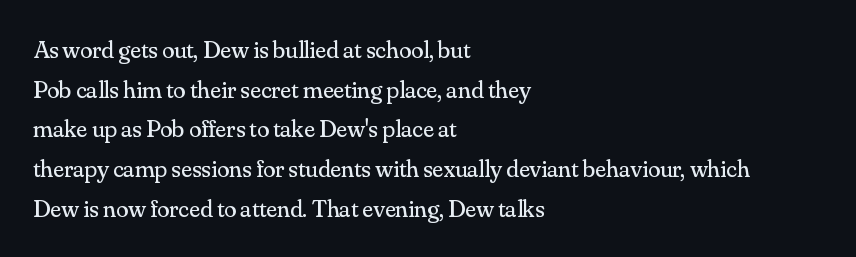
No italicization has been applied; the sample stays upright. Which margin do the lines hug? The left one — the right edge is uneven. Interline gaps are of average width in this sample. Descender tails drop into unmarked territory.
